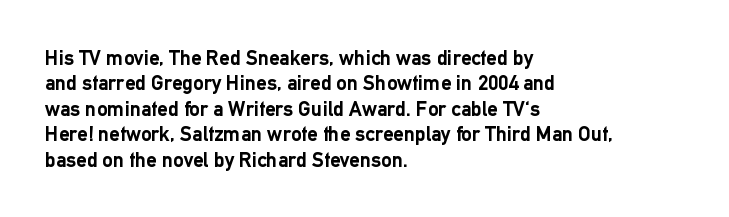
Q: Is the text bold? A: Yes.
Q: Is the text italic (slanted)? A: No, it is upright.
Q: Is the text underlined? A: No.
Q: How is the paragraph aligned? A: Left-aligned.
Q: Is the spacing between letters normal or unusually wide? A: Normal.
